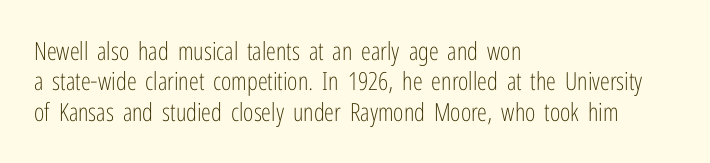
Nope, not italic — everything's standing straight. Only glyphs here, with clear space below each row. Leftover space on each line is placed entirely after the last word. The gaps between neighbouring characters are ordinary and unremarkable. A light-to-regular cut is what we see here.
